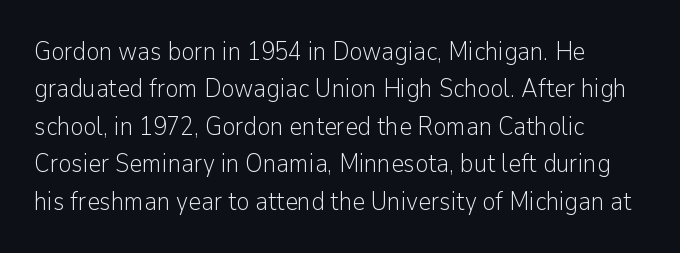
The image shows 25 px text type, upright; set left-aligned, normal line spacing (1.5x), normal letter spacing, not underlined.
